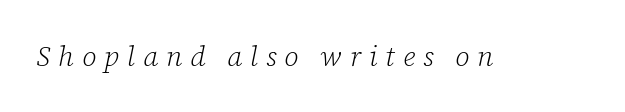
The image shows 28 px light serif type, italic (leaning right); set unusually wide letter spacing (+0.28 em), not underlined; low stroke contrast and a medium x-height.
